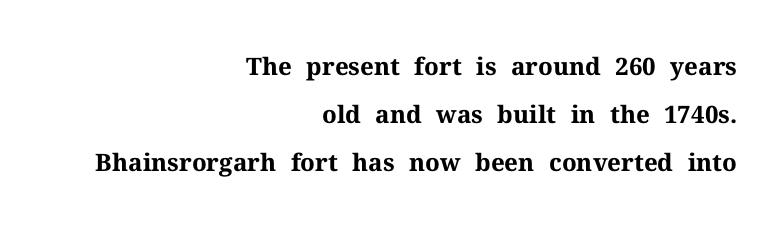
Q: Is the text bold? A: Yes.
Q: Is the text italic (slanted)? A: No, it is upright.
Q: Is the text underlined? A: No.
Q: How is the paragraph aligned? A: Right-aligned.
Q: Is the spacing between letters normal or unusually wide? A: Normal.
Q: Is the spacing between lines tight, normal or loose? A: Loose.
